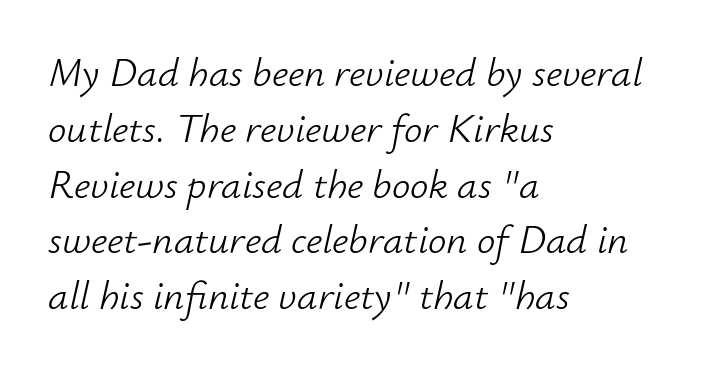
The weight tops out at a normal text grade. Alignment: flush left. Is the letter spacing exaggerated? No — it looks like the ordinary default. Is this a fixed-width face? No — the glyphs have proportional, varying widths.
